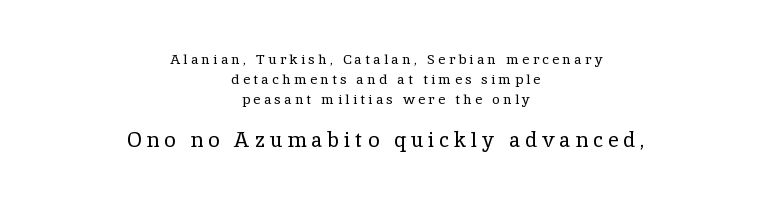
{"italic": "no", "bold": "no", "underline": "no", "align": "center", "line_spacing": "normal", "line_spacing_ratio": 1.42, "letter_spacing": "wide", "letter_spacing_em": 0.23, "larger_block": "second", "size_ratio": 1.5, "glyph_px": 21}
